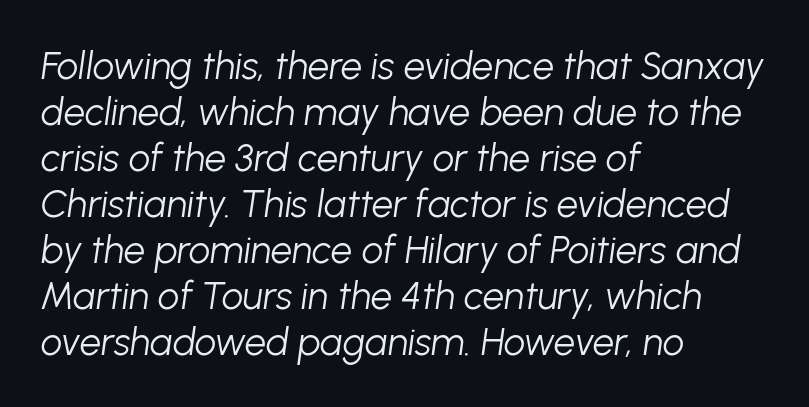
The image shows 38 px light type, italic (leaning right); set left-aligned, line spacing 1.21x, normal letter spacing, not underlined; low stroke contrast and a medium x-height.
